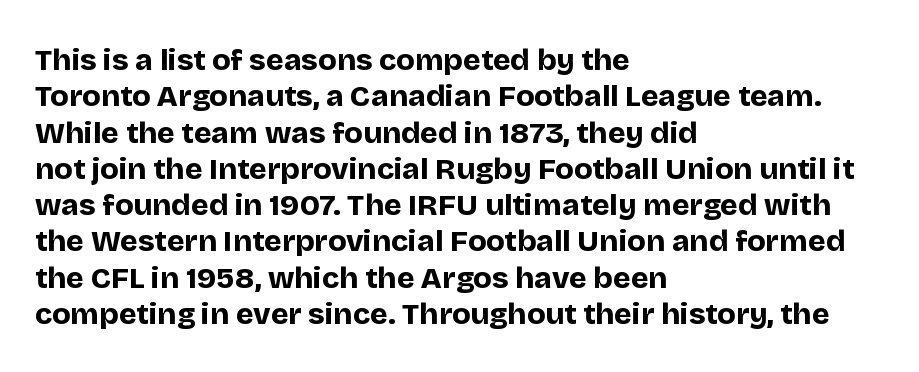
The image shows 30 px bold sans-serif type, upright; set left-aligned, line spacing 1.21x, normal letter spacing, not underlined; low stroke contrast and a large x-height.
